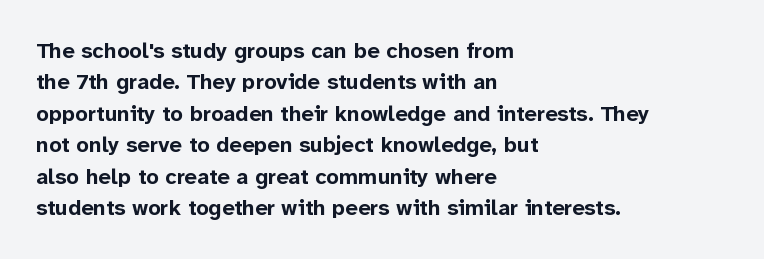
The vertical gap from one line to the next is medium. Bold? Absolutely — the strokes are thick and heavy. Plain, unruled lines of type. The ragged edge is on the right, which tells us the setting is flush left.
